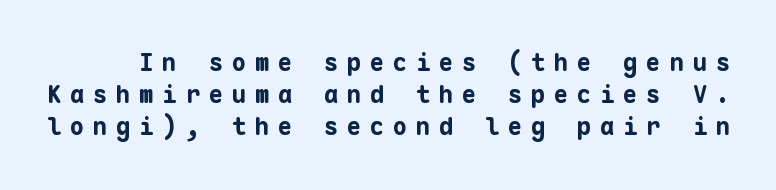
Q: Is the text bold? A: Yes.
Q: Is the text italic (slanted)? A: No, it is upright.
Q: Is the text underlined? A: No.
Q: Is the spacing between letters normal or unusually wide? A: Unusually wide.
Q: Is the spacing between lines tight, normal or loose? A: Normal.
